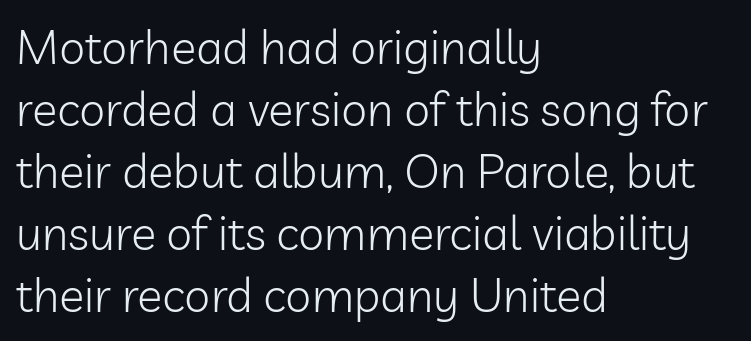
Q: Is the text bold? A: No.
Q: Is the text italic (slanted)? A: No, it is upright.
Q: Is the typeface a serif or a sans-serif typeface? A: Sans-serif.
Q: Is the text underlined? A: No.
Q: How is the paragraph aligned? A: Left-aligned.
Q: Is the spacing between letters normal or unusually wide? A: Normal.
Q: Is the spacing between lines tight, normal or loose? A: Normal.
Q: Width (condensed, normal, or wide)? A: Normal.
Q: Stroke contrast? A: Low.
Q: x-height? A: Medium.
Q: Monospaced? A: No.
